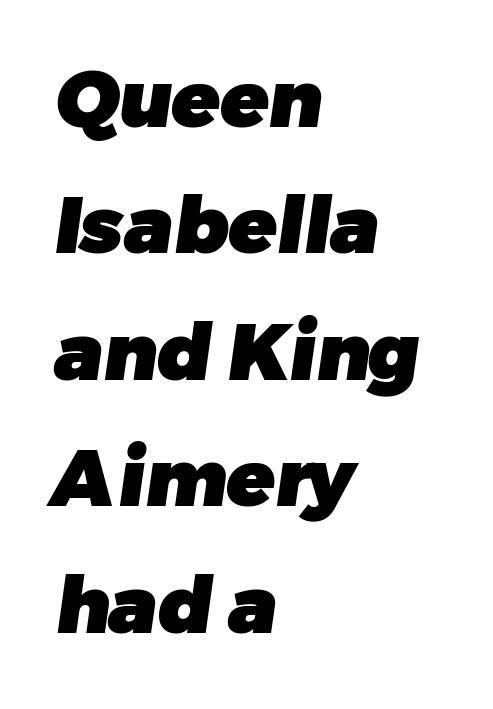
Q: Is the text bold? A: Yes.
Q: Is the typeface a serif or a sans-serif typeface? A: Sans-serif.
Q: Is the text underlined? A: No.
Q: How is the paragraph aligned? A: Left-aligned.
Q: Is the spacing between letters normal or unusually wide? A: Normal.
Q: Is the spacing between lines tight, normal or loose? A: Normal.
Q: Width (condensed, normal, or wide)? A: Normal.
Q: Stroke contrast? A: Low.
Q: x-height? A: Medium.
Q: Monospaced? A: No.
